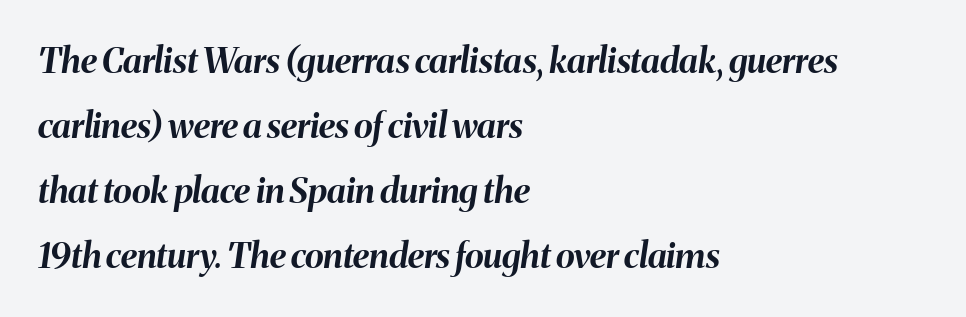
The image shows 35 px bold type, italic (leaning right); set left-aligned, line spacing 1.86x, normal letter spacing, not underlined; medium stroke contrast and a medium x-height.
